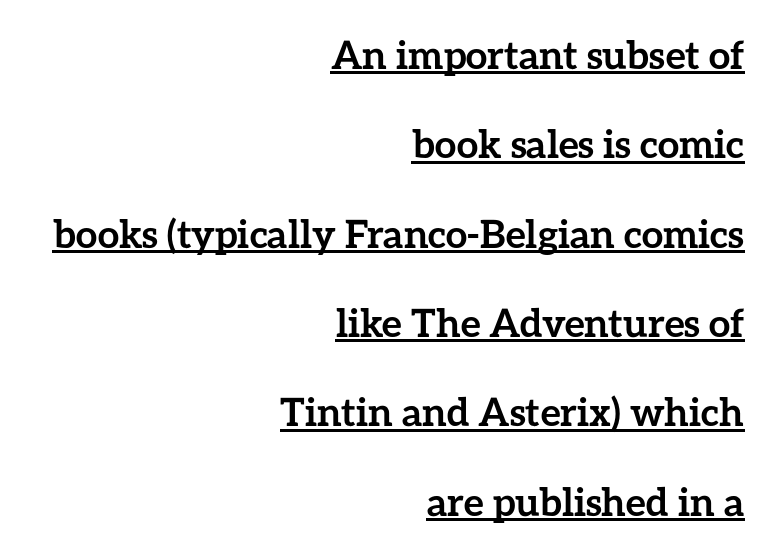
Note the varied advance widths — an 'i' is clearly narrower than an 'm'. What weight is shown? A full bold with thick strokes. One-word summary of the alignment: right. Every character sits straight up, as roman type does. Spacing between characters is what you'd get straight out of the box.
